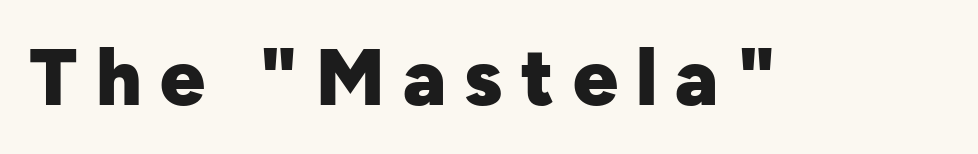
{"serif": "no", "italic": "no", "bold": "yes", "weight": "heavy", "width": "normal", "stroke_contrast": "low", "x_height": "medium", "monospaced": "no", "underline": "no", "letter_spacing": "wide", "letter_spacing_em": 0.23, "glyph_px": 79}
